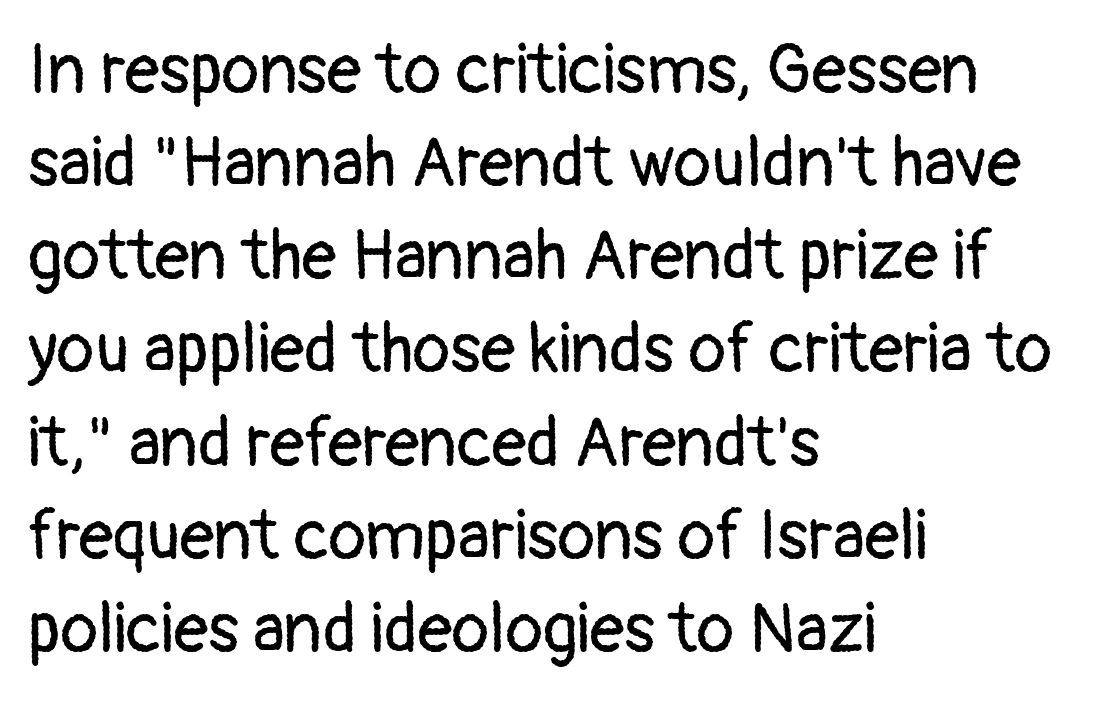
Regular leading. Characters remain perfectly vertical along every line. Where is the straight margin? On the left. Standard letterfit; no display-style spreading of the glyphs.
